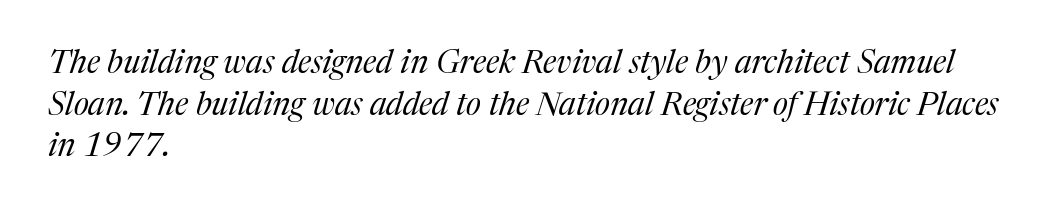
The image shows 32 px regular-weight serif type, italic (leaning right); set left-aligned, normal line spacing (1.3x), normal letter spacing, not underlined; medium stroke contrast and a medium x-height.
